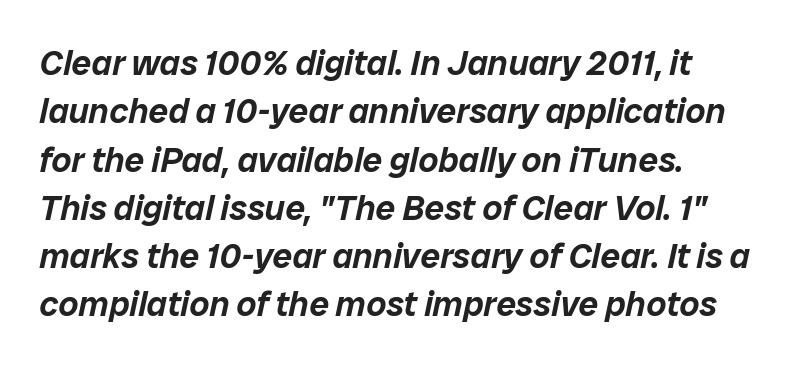
Q: Is the text italic (slanted)? A: Yes, it leans right by about 12 degrees.
Q: Is the text underlined? A: No.
Q: Is the spacing between letters normal or unusually wide? A: Normal.
Q: Is the spacing between lines tight, normal or loose? A: Normal.
Q: Width (condensed, normal, or wide)? A: Normal.
Q: Stroke contrast? A: Low.
Q: x-height? A: Medium.
Q: Monospaced? A: No.
